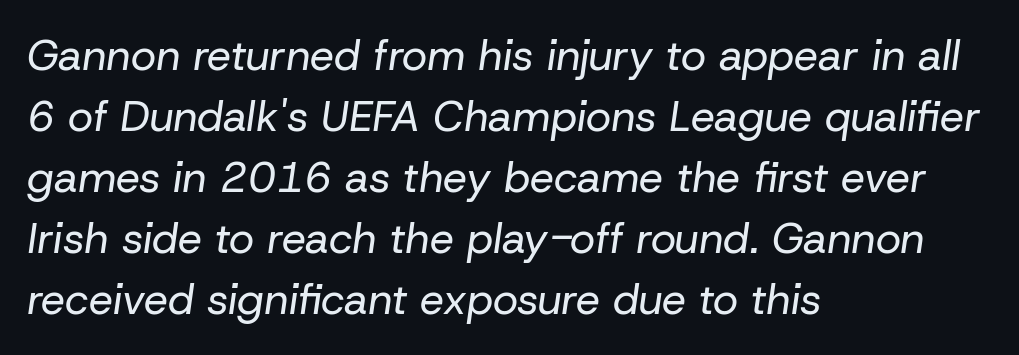
{"italic": "yes", "lean": "right", "slant_degrees": 8, "bold": "no", "weight": "regular", "width": "normal", "stroke_contrast": "low", "x_height": "medium", "monospaced": "no", "underline": "no", "align": "left", "line_spacing": "normal", "line_spacing_ratio": 1.42, "letter_spacing": "normal", "letter_spacing_em": 0.0, "glyph_px": 43}
